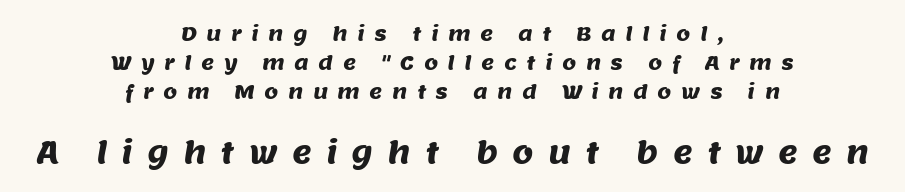
Q: Is the typeface a serif or a sans-serif typeface? A: Sans-serif.
Q: Is the text underlined? A: No.
Q: How is the paragraph aligned? A: Centered.
Q: Is the spacing between letters normal or unusually wide? A: Unusually wide.
Q: Is the spacing between lines tight, normal or loose? A: Normal.
Q: Which block of text is set in a larger size, the first (top) or the second (bottom)? A: The second (bottom) one.
Q: Width (condensed, normal, or wide)? A: Normal.
Q: Stroke contrast? A: Medium.
Q: x-height? A: Large.
Q: Monospaced? A: No.
